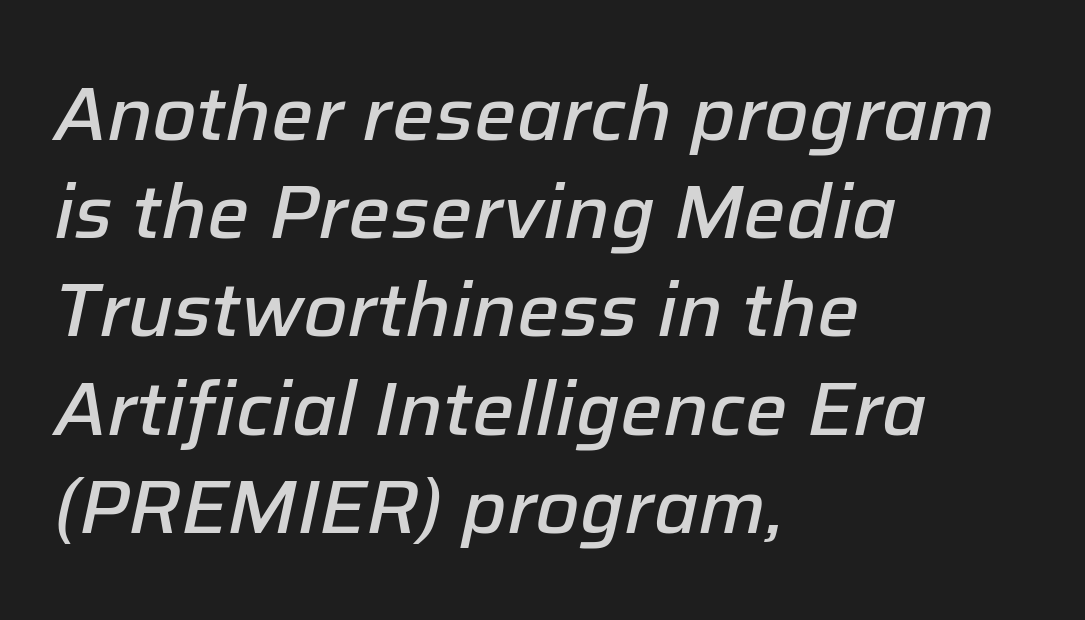
{"italic": "yes", "lean": "right", "slant_degrees": 12, "bold": "semi", "weight": "semibold", "width": "normal", "stroke_contrast": "low", "x_height": "medium", "monospaced": "no", "underline": "no", "align": "left", "line_spacing": "normal", "line_spacing_ratio": 1.31, "letter_spacing": "normal", "letter_spacing_em": 0.0, "glyph_px": 75}
